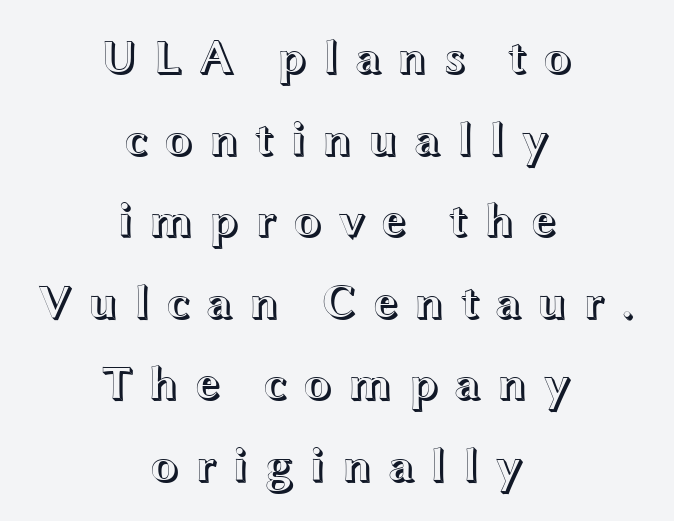
{"italic": "no", "width": "wide", "x_height": "medium", "monospaced": "no", "underline": "no", "align": "center", "line_spacing": "normal", "line_spacing_ratio": 1.7, "letter_spacing": "wide", "letter_spacing_em": 0.31, "glyph_px": 48}
